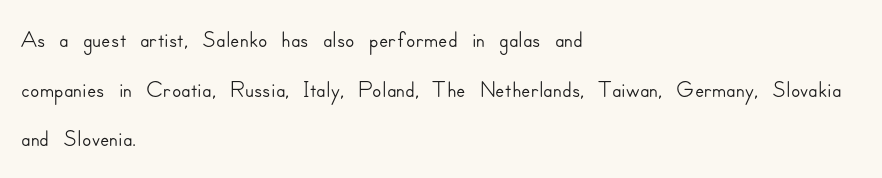
Q: Is the text italic (slanted)? A: No, it is upright.
Q: Is the typeface a serif or a sans-serif typeface? A: Sans-serif.
Q: Is the text underlined? A: No.
Q: How is the paragraph aligned? A: Left-aligned.
Q: Is the spacing between letters normal or unusually wide? A: Normal.
Q: Is the spacing between lines tight, normal or loose? A: Normal.
Q: Width (condensed, normal, or wide)? A: Normal.
Q: Stroke contrast? A: Low.
Q: x-height? A: Small.
Q: Monospaced? A: No.
